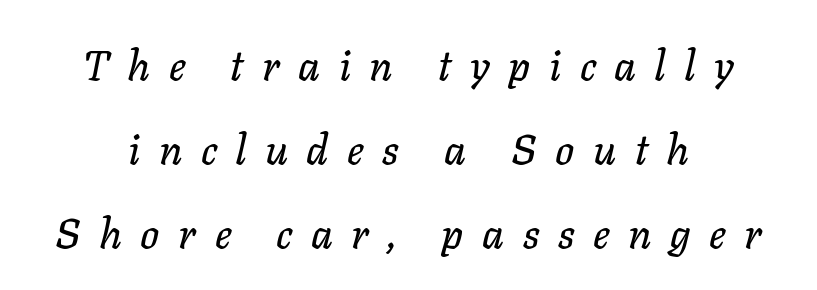
The image shows 42 px text type, italic (leaning right); set loose line spacing (2.0x), unusually wide letter spacing (+0.44 em), not underlined; low stroke contrast and a medium x-height.
